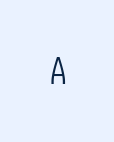
The font family rendered here belongs to the sans-serif group. Unlike italic type, these characters show no tilt at all. Loose tracking; the words dissolve into strings of separated letters. A quiet, ordinary-to-light weight characterises the typeface. Bare-footed words on every line.
